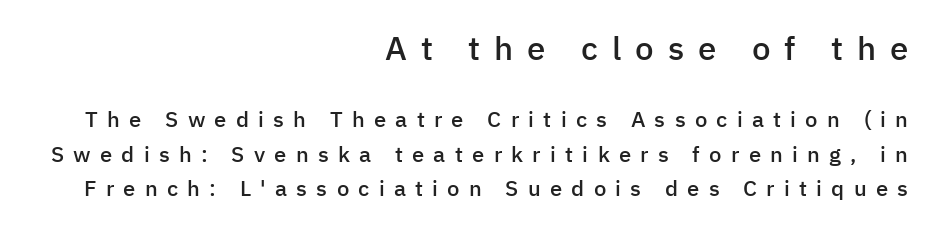
{"serif": "no", "italic": "no", "bold": "semi", "weight": "semibold", "width": "normal", "stroke_contrast": "low", "x_height": "medium", "monospaced": "no", "underline": "no", "align": "right", "line_spacing": "normal", "line_spacing_ratio": 1.57, "letter_spacing": "wide", "letter_spacing_em": 0.42, "larger_block": "first", "size_ratio": 1.5, "glyph_px": 33}
